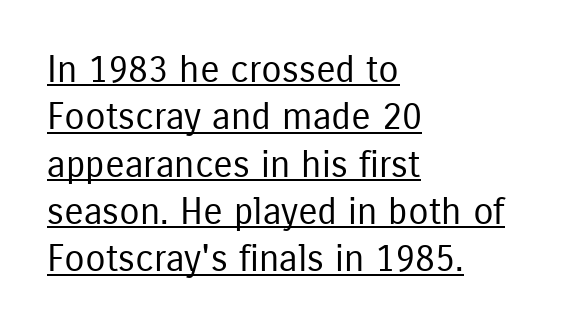
The image shows 37 px regular-weight, condensed sans-serif type, upright; set left-aligned, normal line spacing (1.28x), normal letter spacing, underlined; low stroke contrast and a medium x-height.
